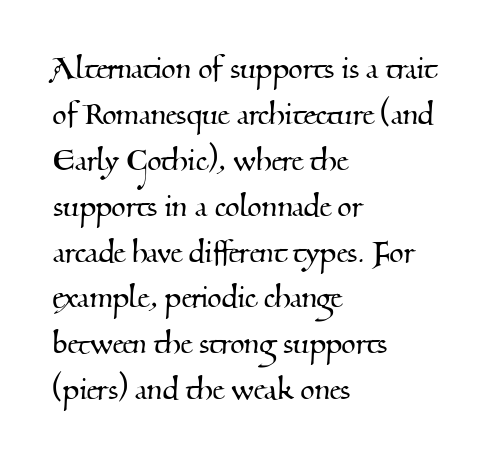
Caption: standard tracking, unaltered. If you drew a ruler down the left edge, every line would touch it. You could not count columns in this text — the font is proportionally spaced. Look at the bottom of the vertical strokes: they flare into serifs here. Rule under the text: the space is simply empty.
